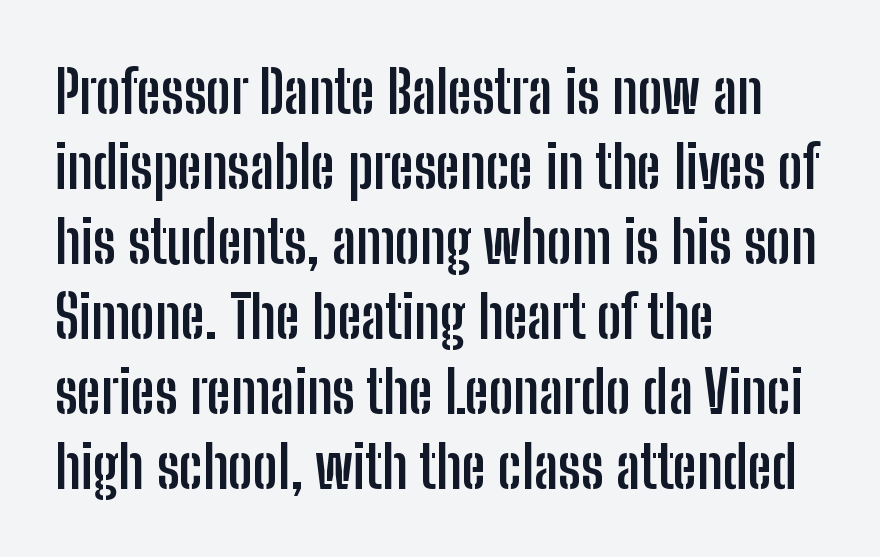
{"serif": "no", "italic": "no", "bold": "yes", "weight": "semibold", "width": "condensed", "stroke_contrast": "low", "x_height": "medium", "monospaced": "no", "underline": "no", "align": "left", "line_spacing": "normal", "line_spacing_ratio": 1.27, "letter_spacing": "normal", "letter_spacing_em": 0.0, "glyph_px": 59}
